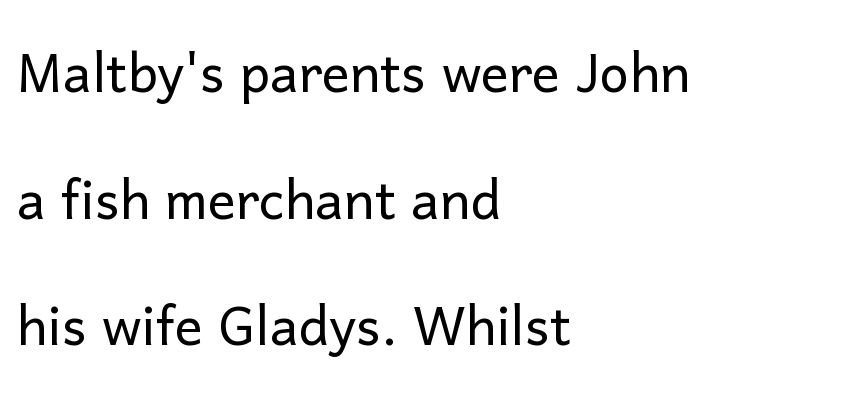
Posture: vertical. The tracking reads as untouched default to a designer's eye. The letters carry no serifs — their stems end cleanly without finishing strokes. This sample has the flowing, uneven cadence of proportional lettering.
